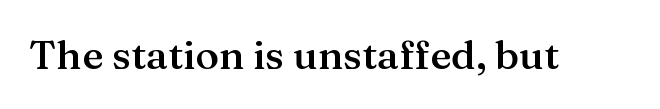
Honestly, the letter spacing is just normal — you wouldn't notice it. Think of a printed novel: that variable character pitch is what you see here. Is the type bold? Partly — it's a semibold, heavier than regular but not fully bold. Letterform terminals end in serifs throughout the passage. Descenders are the only things crossing below the line.
